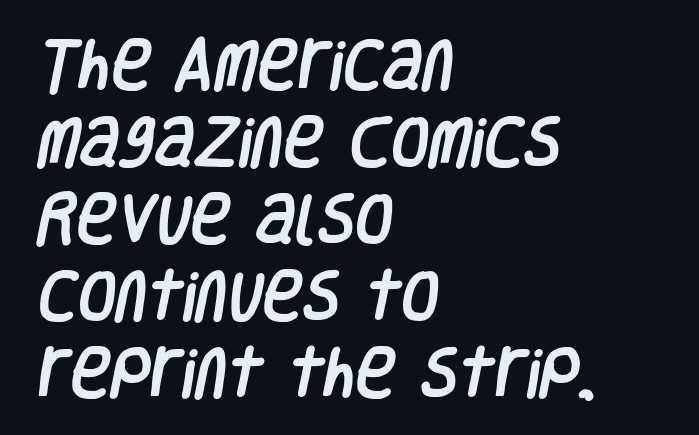
{"serif": "no", "width": "condensed", "stroke_contrast": "low", "x_height": "large", "monospaced": "no", "underline": "no", "align": "left", "line_spacing": "normal", "line_spacing_ratio": 1.4, "letter_spacing": "normal", "letter_spacing_em": 0.0, "glyph_px": 55}
